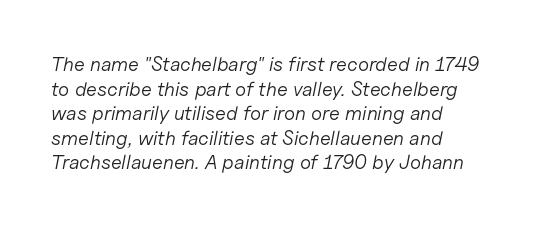
Q: Is the text bold? A: No.
Q: Is the text italic (slanted)? A: Yes, it leans right by about 11 degrees.
Q: Is the text underlined? A: No.
Q: How is the paragraph aligned? A: Left-aligned.
Q: Is the spacing between letters normal or unusually wide? A: Normal.
